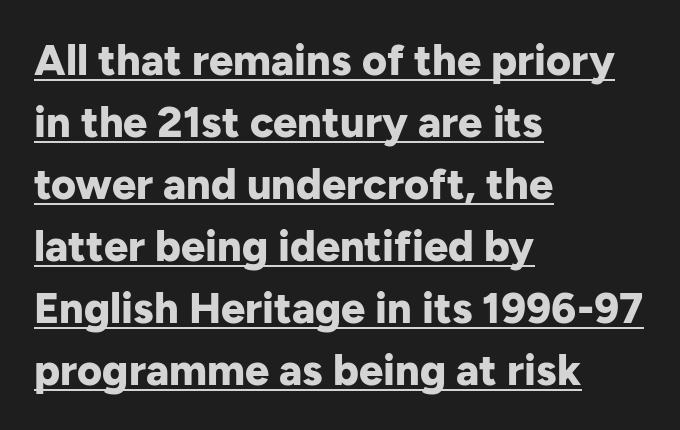
No feet cap the strokes, marking this as sans-serif type. The rendering uses a bold face; every stroke is thick and dark. In designer terms, the underline attribute is active on this setting. Here the glyphs are tracked normally, forming tight word shapes. A student would call this left alignment; a typographer would say flush left, rag right. The axis of the letterforms is exactly vertical.
